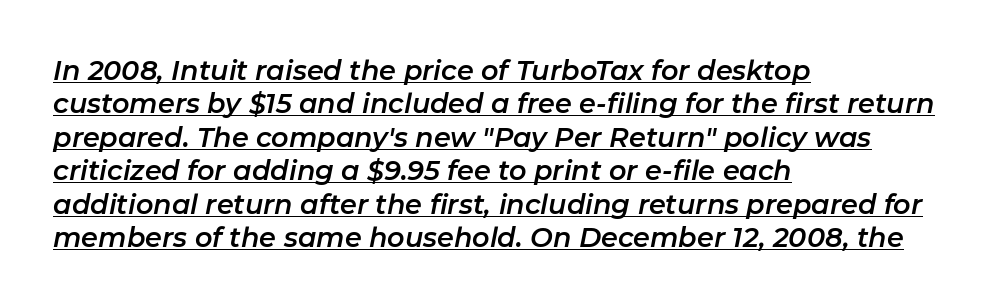
{"italic": "yes", "lean": "right", "slant_degrees": 11, "underline": "yes", "align": "left", "line_spacing_ratio": 1.24, "letter_spacing": "normal", "letter_spacing_em": 0.0, "glyph_px": 27}
